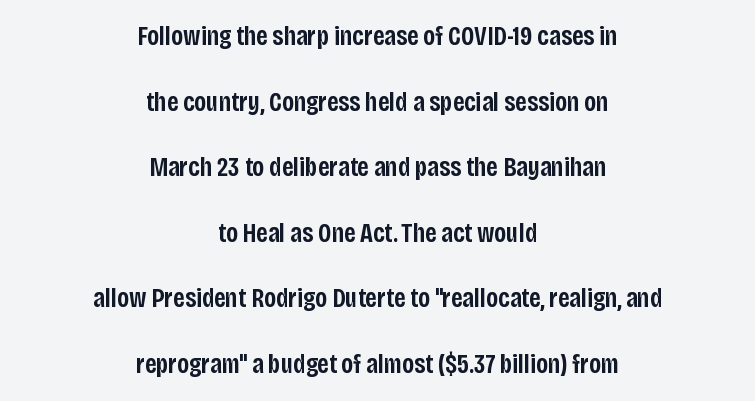
Q: Is the text bold? A: Semi-bold.
Q: Is the text italic (slanted)? A: No, it is upright.
Q: Is the text underlined? A: No.
Q: How is the paragraph aligned? A: Centered.
Q: Is the spacing between letters normal or unusually wide? A: Normal.
Q: Is the spacing between lines tight, normal or loose? A: Loose.
